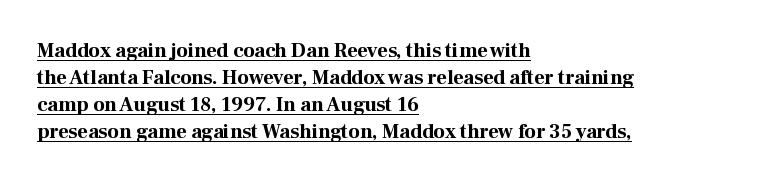
The image shows 20 px bold type, upright; set left-aligned, normal line spacing (1.35x), normal letter spacing, underlined.
